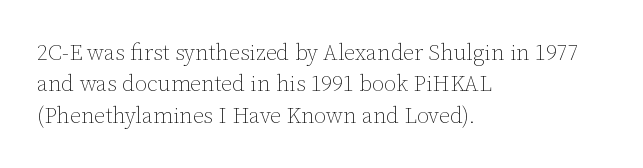
The image shows 22 px text type, upright; set left-aligned, normal line spacing (1.43x), normal letter spacing, not underlined.
